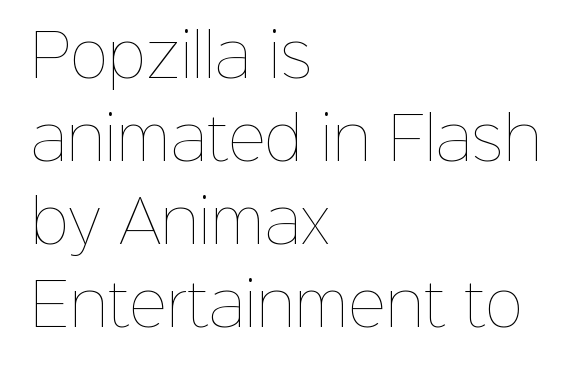
Q: Is the text bold? A: No.
Q: Is the text italic (slanted)? A: No, it is upright.
Q: Is the text underlined? A: No.
Q: How is the paragraph aligned? A: Left-aligned.
Q: Is the spacing between letters normal or unusually wide? A: Normal.
Q: Is the spacing between lines tight, normal or loose? A: Normal.
Q: Width (condensed, normal, or wide)? A: Normal.
Q: Stroke contrast? A: Low.
Q: x-height? A: Medium.
Q: Monospaced? A: No.
